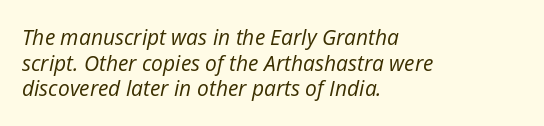
One-word summary of the alignment: left. Would a proofreader flag this as italicized? Yes. No word sits above an underline. No heavy texture on the line: the type isn't bold.
